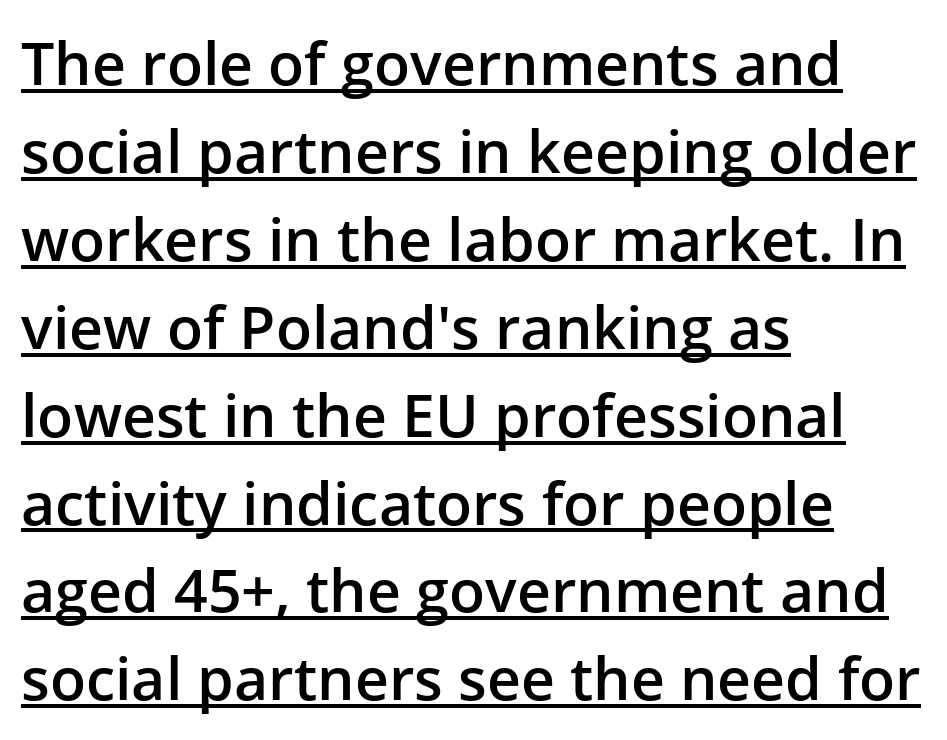
Quick note: not italic, upright. This sample has the flowing, uneven cadence of proportional lettering. Notice how a bar underscores the lettering throughout. Is this a sans? Yes — the strokes have no serifs. This is moderately heavy type, rendered in semibold.
